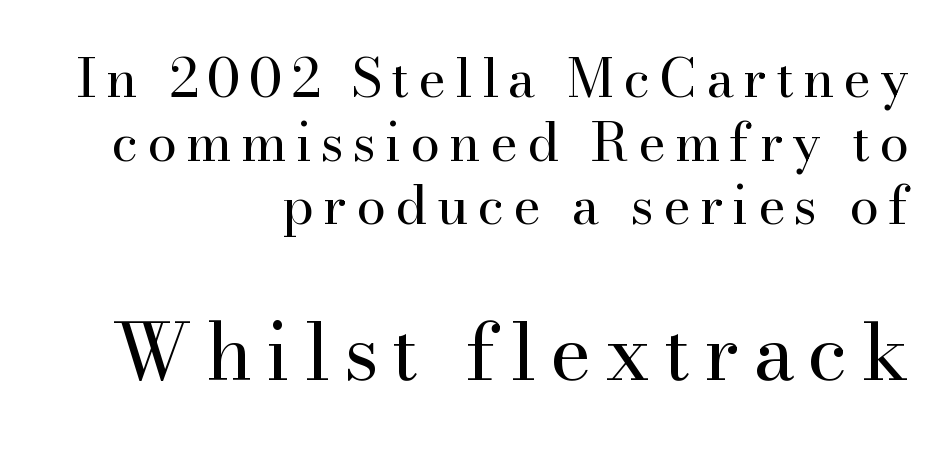
Q: Is the text bold? A: No.
Q: Is the text italic (slanted)? A: No, it is upright.
Q: Is the typeface a serif or a sans-serif typeface? A: Serif.
Q: Is the text underlined? A: No.
Q: How is the paragraph aligned? A: Right-aligned.
Q: Which block of text is set in a larger size, the first (top) or the second (bottom)? A: The second (bottom) one.
Q: Width (condensed, normal, or wide)? A: Normal.
Q: Stroke contrast? A: High.
Q: x-height? A: Small.
Q: Monospaced? A: No.
